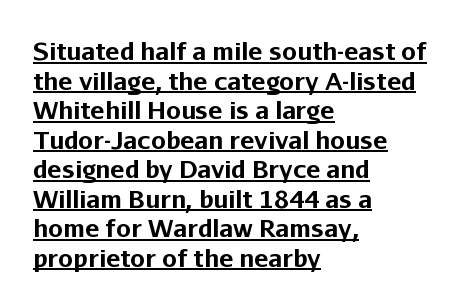
The passage shown is underscored from start to finish. There is no visible air inserted between adjacent glyphs. Heft: maximum for text — a bold. The type sits square on the baseline with zero lean. These lines are set flush left with a ragged right edge.
